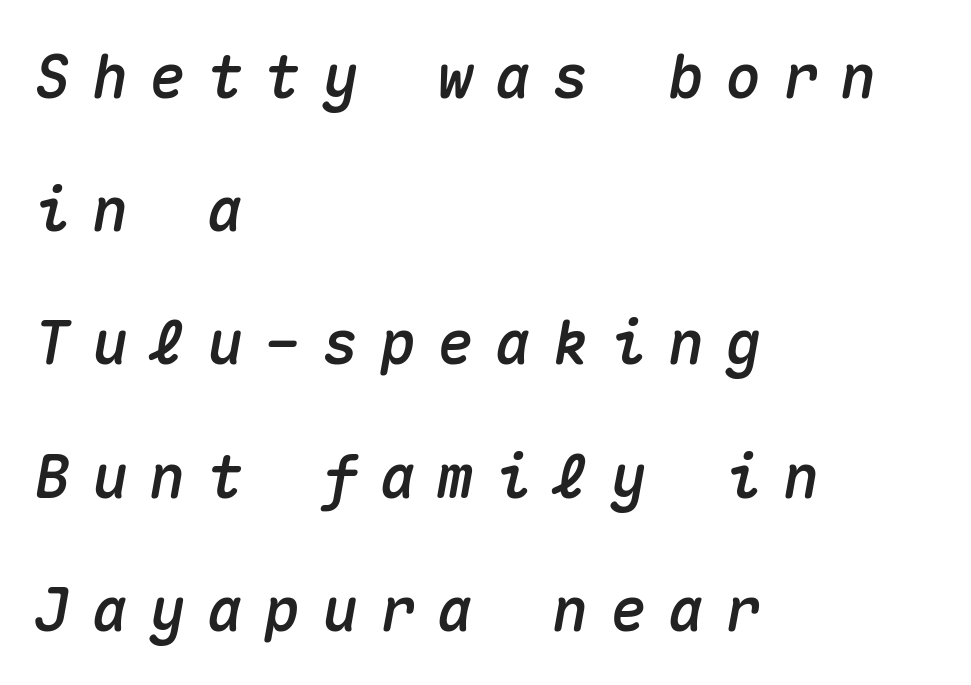
Q: Is the text italic (slanted)? A: Yes, it leans right by about 10 degrees.
Q: Is the text underlined? A: No.
Q: How is the paragraph aligned? A: Left-aligned.
Q: Is the spacing between letters normal or unusually wide? A: Unusually wide.
Q: Is the spacing between lines tight, normal or loose? A: Loose.
Q: Width (condensed, normal, or wide)? A: Normal.
Q: Stroke contrast? A: Medium.
Q: x-height? A: Medium.
Q: Monospaced? A: Yes.
